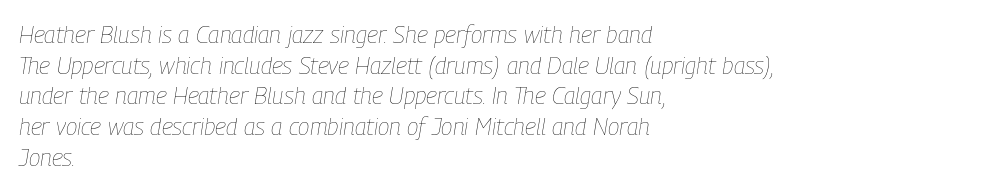
{"italic": "yes", "lean": "right", "slant_degrees": 9, "bold": "no", "underline": "no", "align": "left", "line_spacing": "normal", "line_spacing_ratio": 1.28, "letter_spacing": "normal", "letter_spacing_em": 0.0, "glyph_px": 24}
